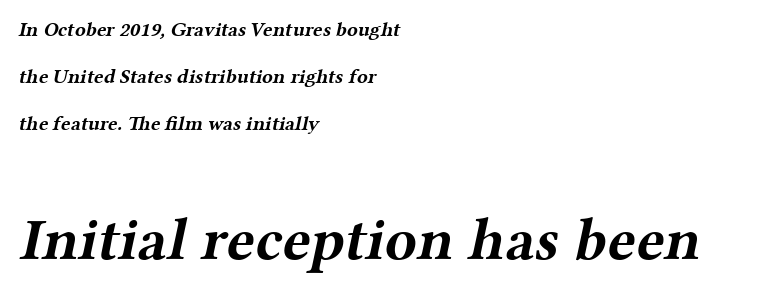
{"serif": "yes", "bold": "yes", "weight": "bold", "width": "wide", "stroke_contrast": "medium", "x_height": "medium", "monospaced": "no", "underline": "no", "align": "left", "line_spacing": "loose", "line_spacing_ratio": 2.34, "letter_spacing": "normal", "letter_spacing_em": 0.0, "larger_block": "second", "size_ratio": 2.95, "glyph_px": 59}
